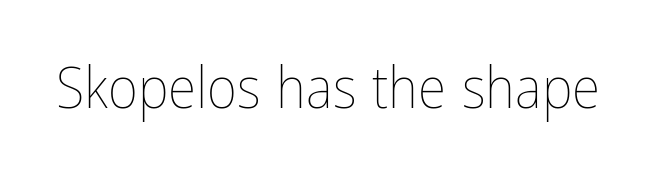
Proportional: the letters do not fall into vertical columns. The strip under each line holds only bare page. Heft: none added — not bold. This sample uses an upright cut, with every glyph sitting square on the baseline. This rendering leaves character spacing at its baseline value.
